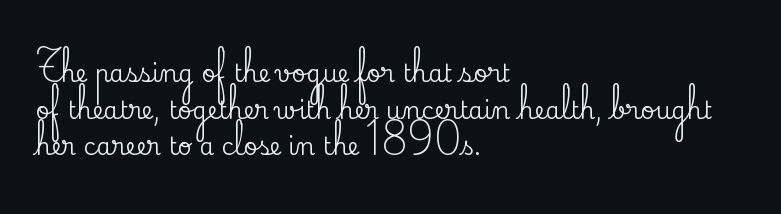
Unlike italic type, these characters show no tilt at all. Glyph-to-glyph distance matches everyday printed text. The line-height multiplier appears to be the usual default. The rag falls on the right side of this text block.
